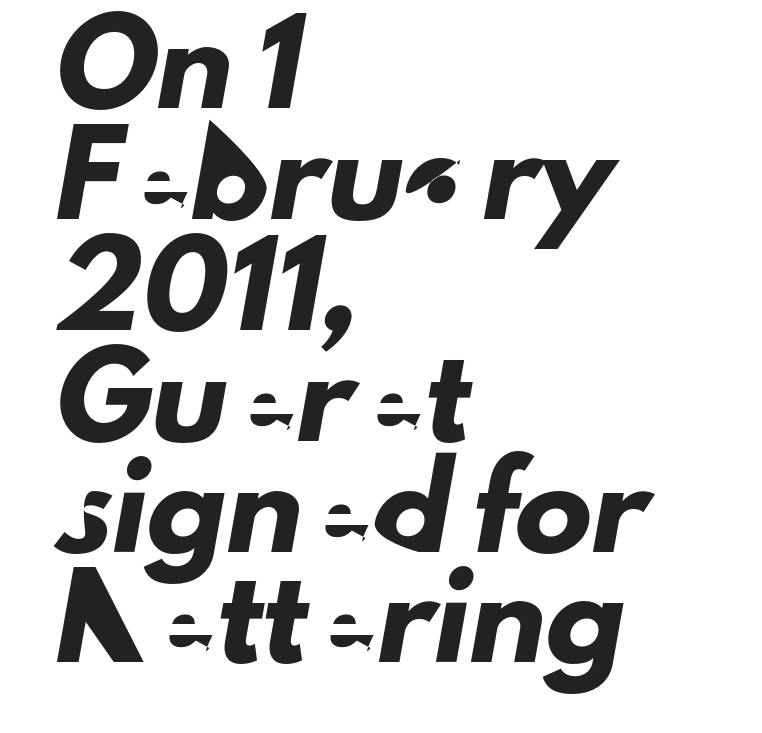
{"serif": "no", "width": "normal", "stroke_contrast": "low", "x_height": "small", "monospaced": "no", "underline": "no", "align": "left", "line_spacing": "normal", "line_spacing_ratio": 1.44, "letter_spacing": "normal", "letter_spacing_em": 0.0, "glyph_px": 77}
